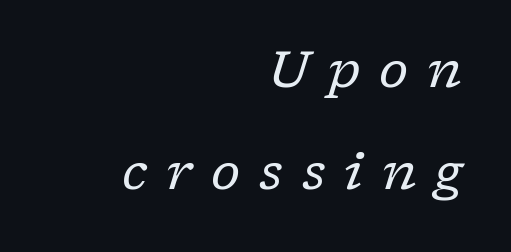
Looks like regular typesetting: each glyph gets only the width it needs. These lines are set flush right with a ragged left edge. Descender tails drop into unmarked territory. The passage shown has open, widely tracked lettering throughout. If you drew a line through each stem, it would be angled. Does the type have serifs? Yes, each stem ends in a small foot.
